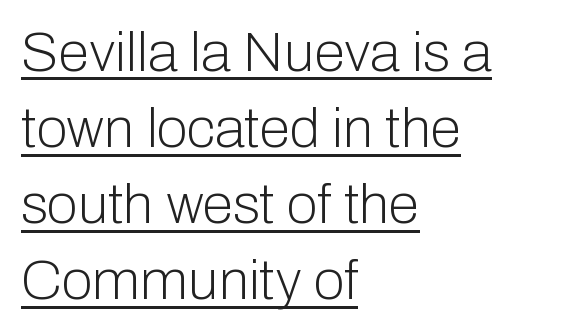
Font category for this specimen: sans-serif. The ragged edge is on the right, which tells us the setting is flush left. The sample's only ornament is a line tracing under the words. Unbolded letterforms with no extra heft. Caption: standard tracking, unaltered. Style check: upright.
